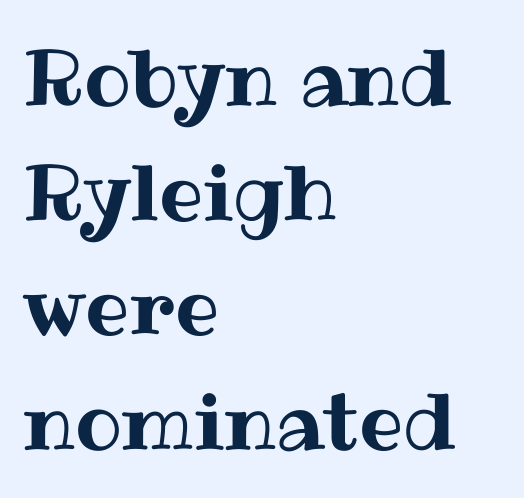
{"italic": "no", "width": "normal", "stroke_contrast": "medium", "x_height": "medium", "monospaced": "no", "underline": "no", "align": "left", "line_spacing": "normal", "line_spacing_ratio": 1.47, "letter_spacing": "normal", "letter_spacing_em": 0.0, "glyph_px": 78}
